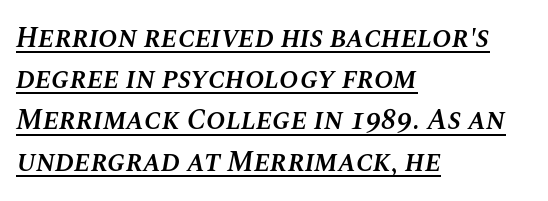
The passage is arranged the way most books set body copy — flush left. The specimen includes a rule beneath the text block's lines. Leading: standard. The gaps between neighbouring characters are ordinary and unremarkable. The sample has been set in demibold, a notch under bold.
